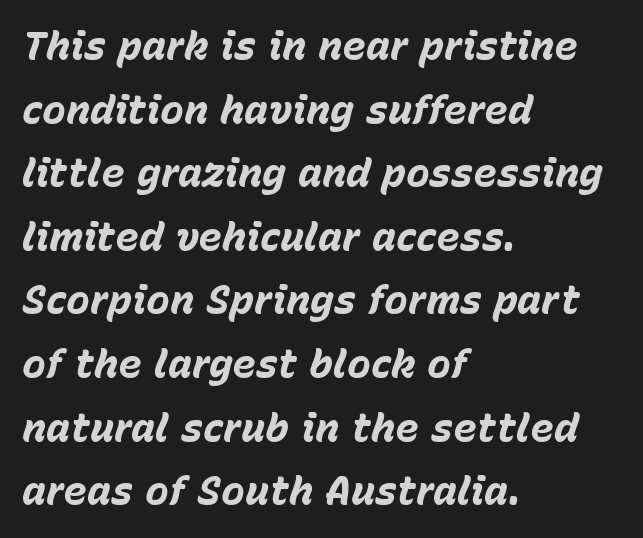
Q: Is the text bold? A: Yes.
Q: Is the text italic (slanted)? A: Yes, it leans right by about 15 degrees.
Q: Is the text underlined? A: No.
Q: How is the paragraph aligned? A: Left-aligned.
Q: Is the spacing between letters normal or unusually wide? A: Normal.
Q: Is the spacing between lines tight, normal or loose? A: Normal.
Q: Width (condensed, normal, or wide)? A: Normal.
Q: Stroke contrast? A: Low.
Q: x-height? A: Medium.
Q: Monospaced? A: No.
